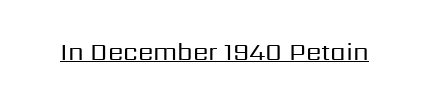
{"italic": "no", "bold": "no", "underline": "yes", "letter_spacing": "normal", "letter_spacing_em": 0.0, "glyph_px": 25}
